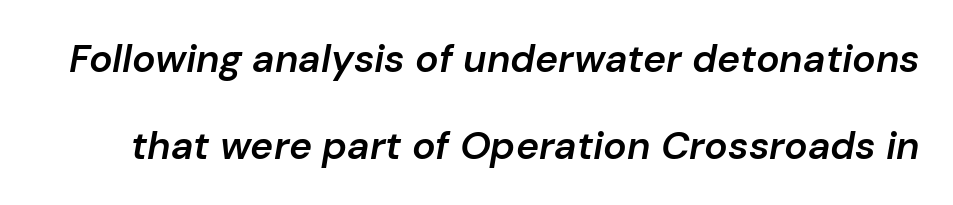
{"italic": "yes", "lean": "right", "slant_degrees": 10, "bold": "semi", "weight": "semibold", "width": "normal", "stroke_contrast": "low", "x_height": "medium", "monospaced": "no", "underline": "no", "line_spacing": "loose", "line_spacing_ratio": 2.23, "letter_spacing": "normal", "letter_spacing_em": 0.0, "glyph_px": 39}
